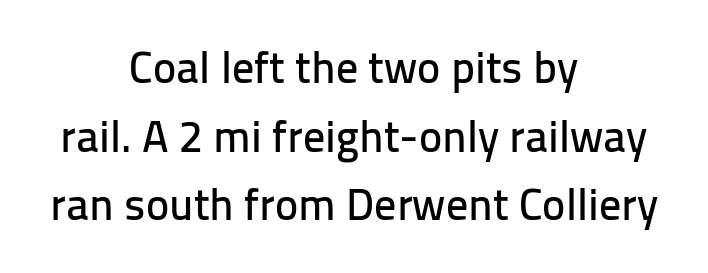
{"serif": "no", "italic": "no", "width": "normal", "stroke_contrast": "low", "x_height": "medium", "monospaced": "no", "underline": "no", "align": "center", "line_spacing": "normal", "line_spacing_ratio": 1.56, "letter_spacing": "normal", "letter_spacing_em": 0.0, "glyph_px": 44}
